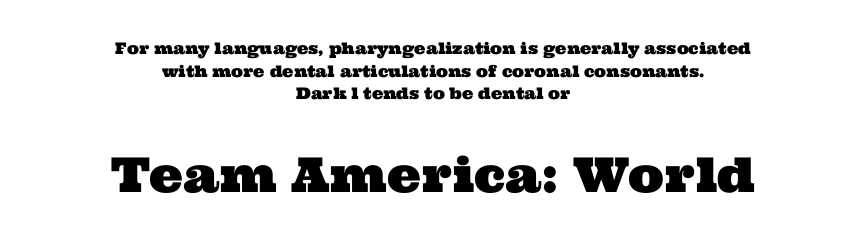
You could call the tracking neutral — neither tight nor loose. Layout note: lines centered. You get the small type first, then a jump to larger type. The letters carry serifs — small finishing strokes at the ends of their stems. Normally led — the rows are evenly, conventionally spaced.
